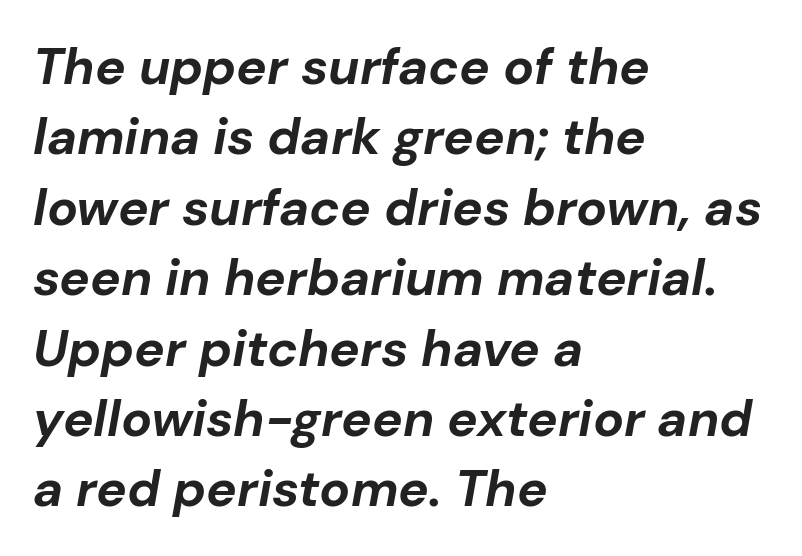
{"italic": "yes", "lean": "right", "slant_degrees": 10, "bold": "yes", "weight": "bold", "width": "normal", "stroke_contrast": "low", "x_height": "medium", "monospaced": "no", "underline": "no", "align": "left", "line_spacing": "normal", "line_spacing_ratio": 1.38, "letter_spacing": "normal", "letter_spacing_em": 0.0, "glyph_px": 51}
